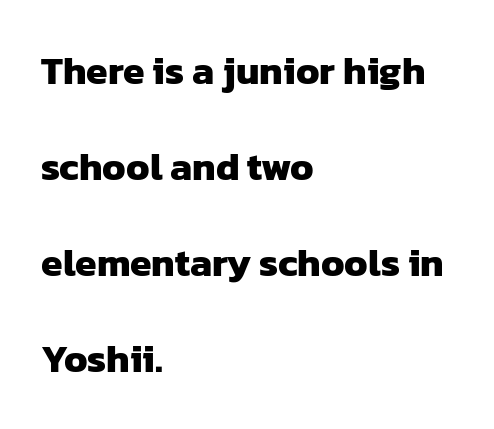
{"serif": "no", "bold": "yes", "weight": "heavy", "width": "normal", "stroke_contrast": "low", "x_height": "medium", "monospaced": "no", "underline": "no", "align": "left", "line_spacing": "loose", "line_spacing_ratio": 2.46, "letter_spacing": "normal", "letter_spacing_em": 0.0, "glyph_px": 39}
